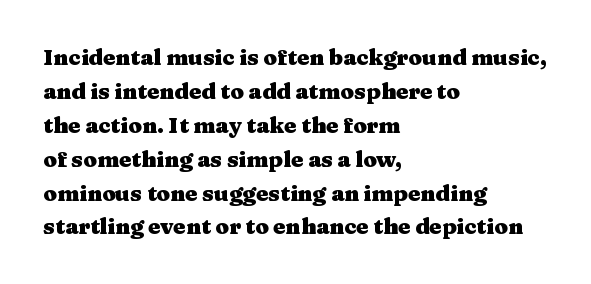
{"italic": "no", "bold": "yes", "underline": "no", "align": "left", "line_spacing": "normal", "line_spacing_ratio": 1.54, "letter_spacing": "normal", "letter_spacing_em": 0.0, "glyph_px": 22}
